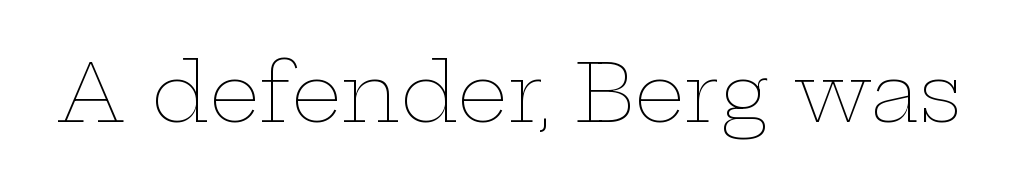
The image shows 80 px thin, wide type, upright; set normal letter spacing, not underlined; low stroke contrast and a medium x-height.
